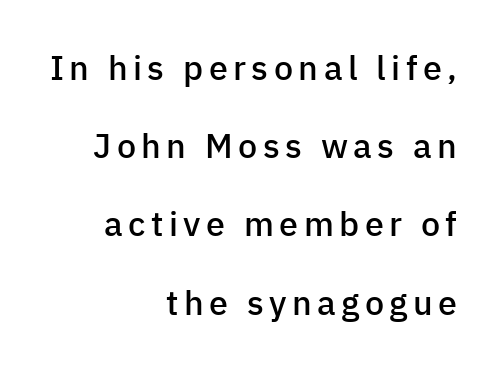
To sum up the face: it is a sans, with no serifs. Descenders hang freely into open space. A great deal of white space separates one row of letters from the next. Every character sits straight up, as roman type does.
